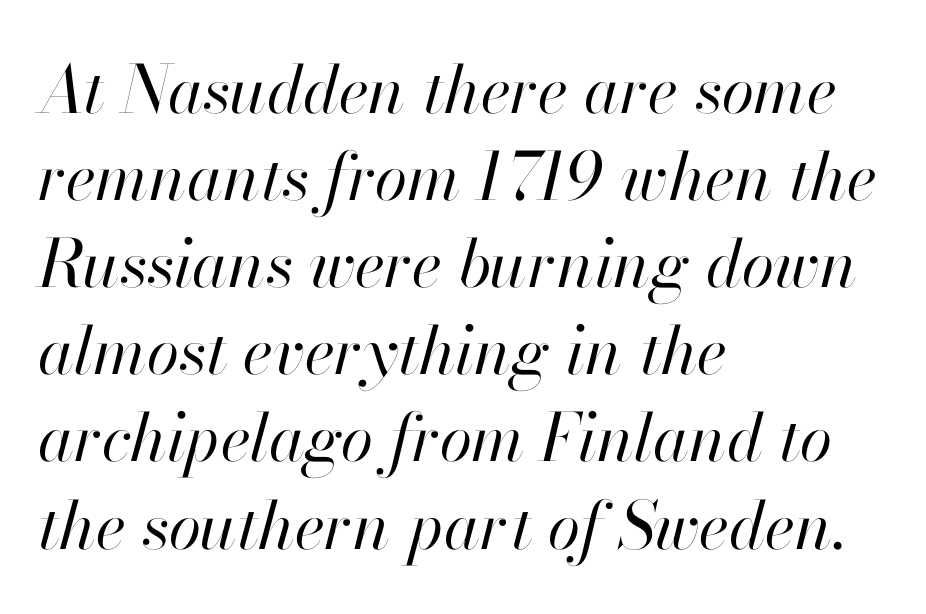
Q: Is the text bold? A: No.
Q: Is the text italic (slanted)? A: Yes, it leans right by about 13 degrees.
Q: Is the text underlined? A: No.
Q: How is the paragraph aligned? A: Left-aligned.
Q: Is the spacing between letters normal or unusually wide? A: Normal.
Q: Is the spacing between lines tight, normal or loose? A: Normal.
Q: Width (condensed, normal, or wide)? A: Normal.
Q: Stroke contrast? A: High.
Q: x-height? A: Small.
Q: Monospaced? A: No.
